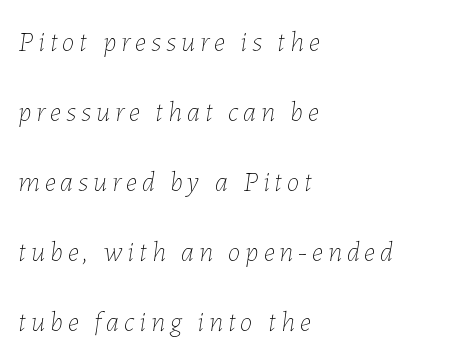
{"italic": "yes", "lean": "right", "slant_degrees": 7, "bold": "no", "weight": "thin", "width": "normal", "stroke_contrast": "low", "x_height": "medium", "monospaced": "no", "underline": "no", "align": "left", "line_spacing": "loose", "line_spacing_ratio": 2.5, "glyph_px": 28}
